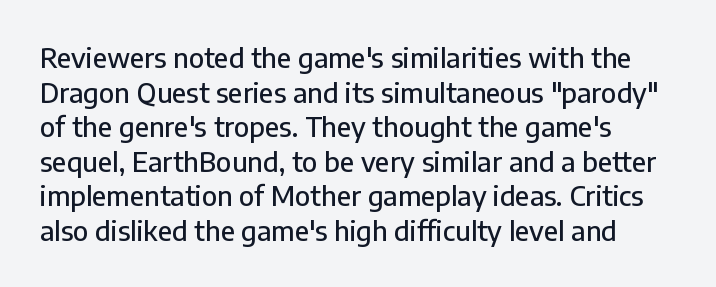
Q: Is the text italic (slanted)? A: No, it is upright.
Q: Is the text underlined? A: No.
Q: How is the paragraph aligned? A: Left-aligned.
Q: Is the spacing between letters normal or unusually wide? A: Normal.
Q: Is the spacing between lines tight, normal or loose? A: Normal.
